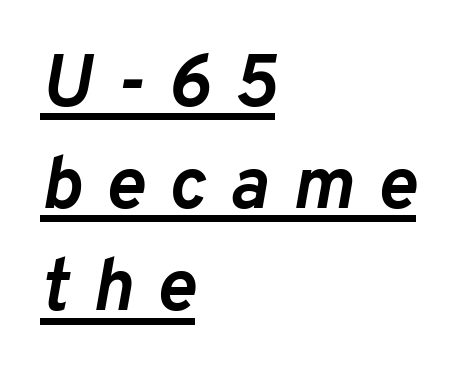
{"italic": "yes", "lean": "right", "slant_degrees": 10, "bold": "yes", "weight": "semibold", "width": "normal", "stroke_contrast": "low", "x_height": "medium", "monospaced": "no", "underline": "yes", "align": "left", "line_spacing": "normal", "line_spacing_ratio": 1.38, "letter_spacing": "wide", "letter_spacing_em": 0.32, "glyph_px": 74}
